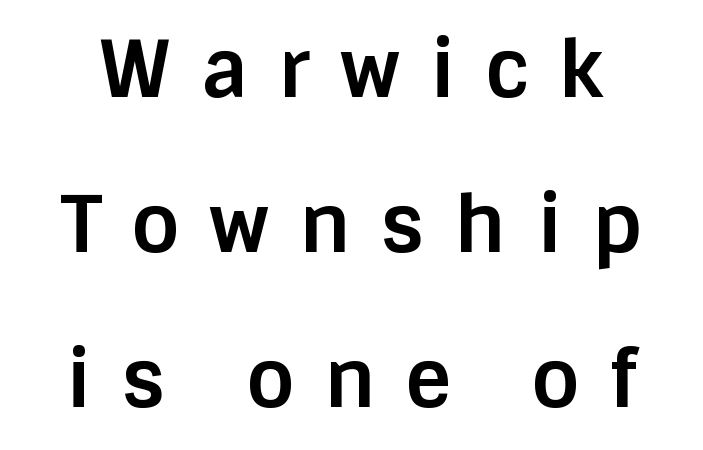
Letterform terminals end flat and unadorned throughout the passage. Inter-character spacing is expanded well beyond the font's built-in metrics. Rule under the text: the space is simply empty. Typographic density is high because the face is bold. Here the designer chose a conventional face with non-uniform glyph widths.
